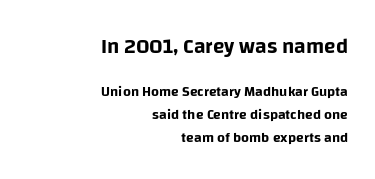
Q: Is the text italic (slanted)? A: No, it is upright.
Q: Is the text underlined? A: No.
Q: How is the paragraph aligned? A: Right-aligned.
Q: Is the spacing between letters normal or unusually wide? A: Normal.
Q: Is the spacing between lines tight, normal or loose? A: Normal.
Q: Which block of text is set in a larger size, the first (top) or the second (bottom)? A: The first (top) one.
